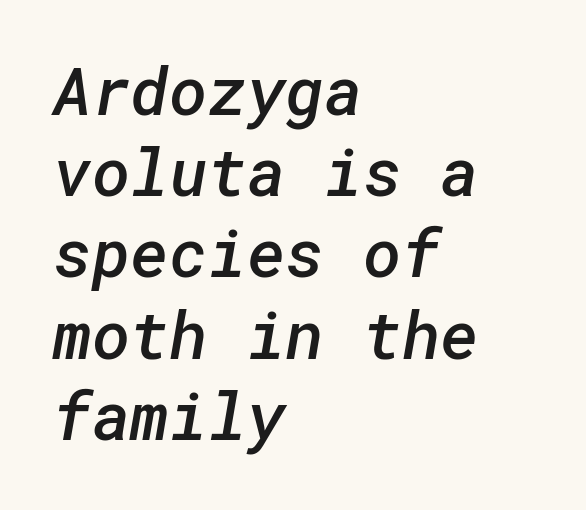
Layout note: lines flush left. Descender tails drop into unmarked territory. The face used here is a sans, in the tradition of grotesques and geometrics. As a designer I'd log this as weight 600, semibold. You could call the tracking neutral — neither tight nor loose.
